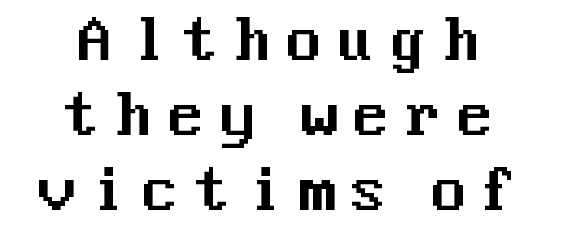
To sum up the face: it is a sans, with no serifs. Every row of glyphs is offset so its center matches the block's center. One glance says typical: line gaps are just what's usual. A bare baseline throughout the passage.
